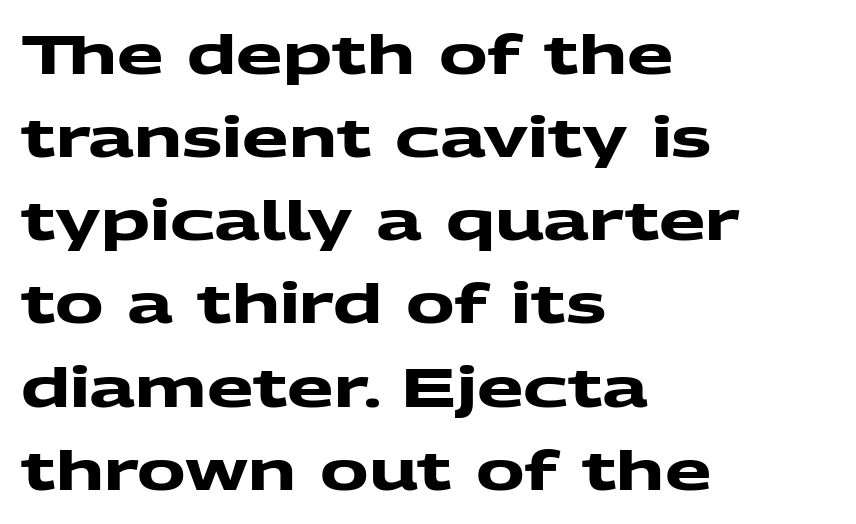
{"serif": "no", "bold": "yes", "weight": "heavy", "width": "wide", "stroke_contrast": "medium", "x_height": "medium", "monospaced": "no", "underline": "no", "align": "left", "line_spacing": "normal", "line_spacing_ratio": 1.54, "letter_spacing": "normal", "letter_spacing_em": 0.0, "glyph_px": 54}
